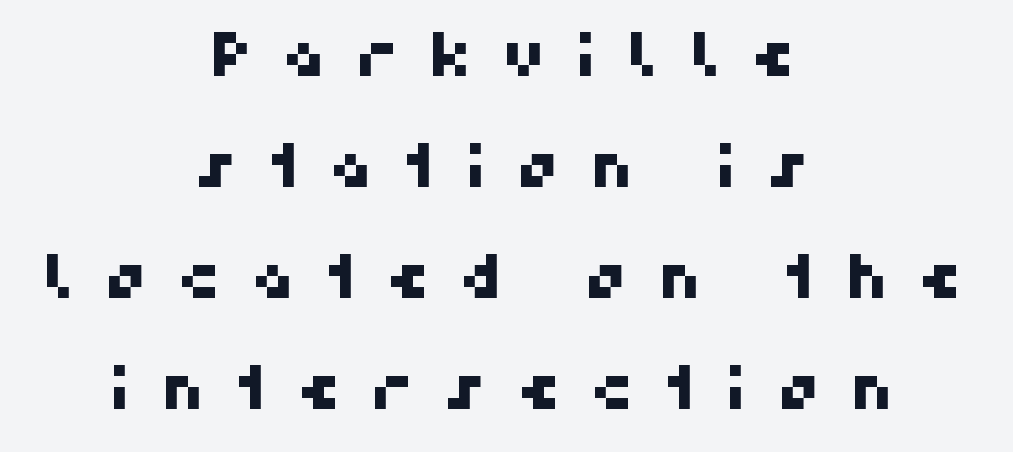
{"serif": "no", "width": "normal", "stroke_contrast": "high", "x_height": "medium", "monospaced": "no", "underline": "no", "align": "center", "line_spacing_ratio": 1.85, "letter_spacing": "wide", "letter_spacing_em": 0.5, "glyph_px": 60}
